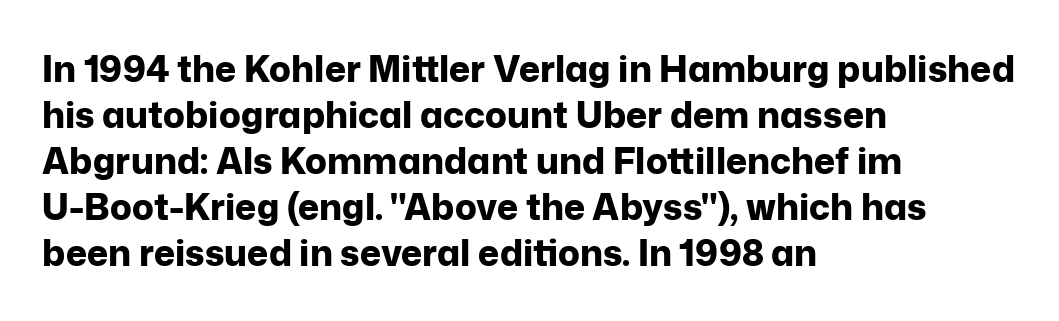
{"serif": "no", "italic": "no", "bold": "yes", "weight": "bold", "width": "normal", "stroke_contrast": "low", "x_height": "medium", "monospaced": "no", "underline": "no", "align": "left", "line_spacing": "normal", "line_spacing_ratio": 1.28, "letter_spacing": "normal", "letter_spacing_em": 0.0, "glyph_px": 36}
